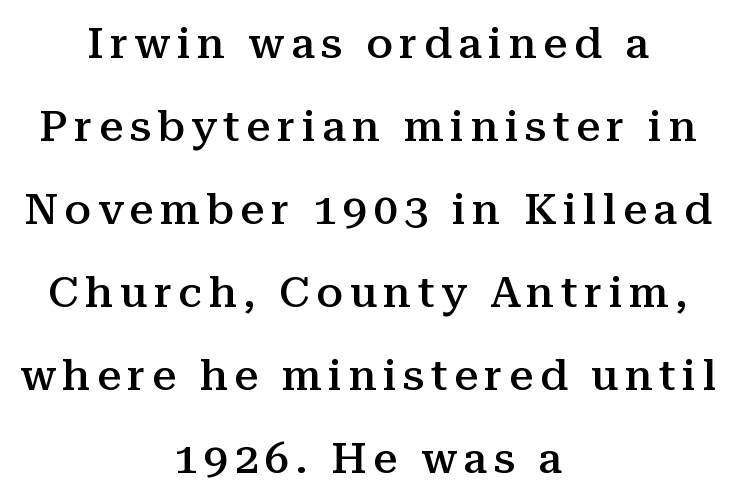
Q: Is the text bold? A: Semi-bold.
Q: Is the text italic (slanted)? A: No, it is upright.
Q: Is the typeface a serif or a sans-serif typeface? A: Serif.
Q: Is the text underlined? A: No.
Q: How is the paragraph aligned? A: Centered.
Q: Is the spacing between lines tight, normal or loose? A: Loose.
Q: Width (condensed, normal, or wide)? A: Normal.
Q: Stroke contrast? A: Medium.
Q: x-height? A: Medium.
Q: Monospaced? A: No.
